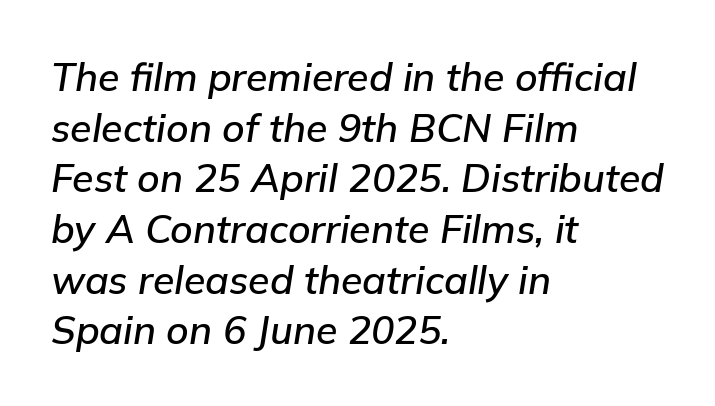
{"italic": "yes", "lean": "right", "slant_degrees": 9, "width": "normal", "stroke_contrast": "low", "x_height": "medium", "monospaced": "no", "underline": "no", "align": "left", "line_spacing": "normal", "line_spacing_ratio": 1.3, "letter_spacing": "normal", "letter_spacing_em": 0.0, "glyph_px": 39}
